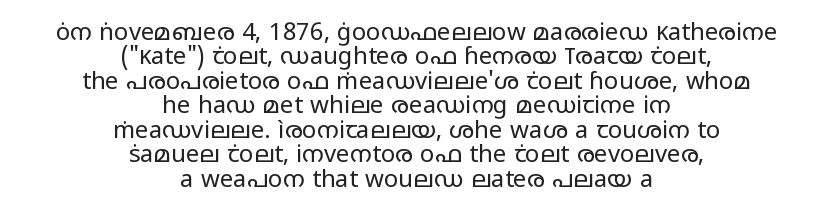
A clean baseline with only descenders dipping below it. Leading: reduced. This reads as an unemphasized weight, regular at the heaviest. In CSS terms this would be text-align: center. Quick note: not italic, upright. You could call the tracking neutral — neither tight nor loose.
